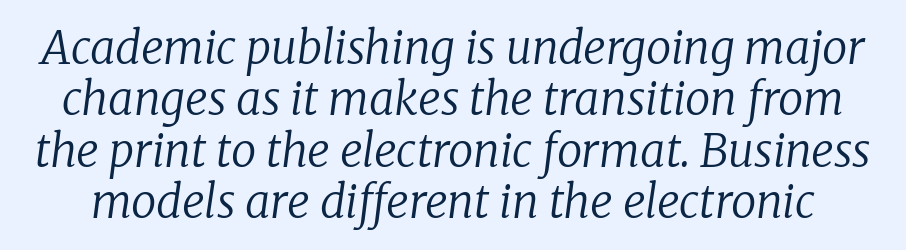
Q: Is the text bold? A: No.
Q: Is the text italic (slanted)? A: Yes, it leans right by about 8 degrees.
Q: Is the typeface a serif or a sans-serif typeface? A: Serif.
Q: Is the text underlined? A: No.
Q: Is the spacing between letters normal or unusually wide? A: Normal.
Q: Is the spacing between lines tight, normal or loose? A: Tight.
Q: Width (condensed, normal, or wide)? A: Normal.
Q: Stroke contrast? A: Low.
Q: x-height? A: Medium.
Q: Monospaced? A: No.
